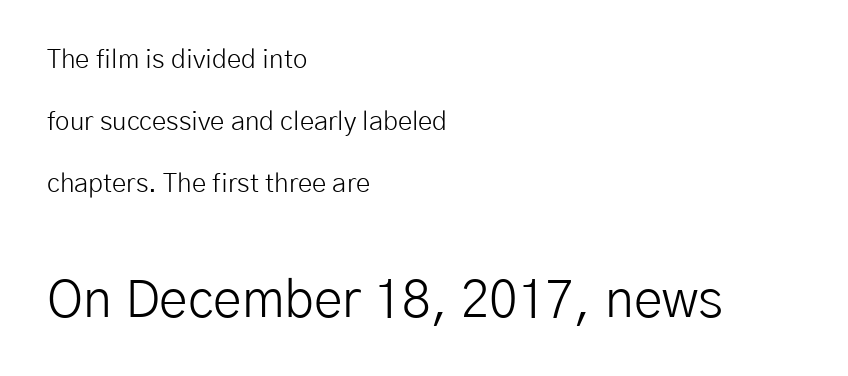
A quiet, ordinary-to-light weight characterises the typeface. The later block is typeset at a bigger size than the earlier block. Vertically, the passage feels expansive, rows floating well apart. These lines are rendered in a variable-pitch font.
